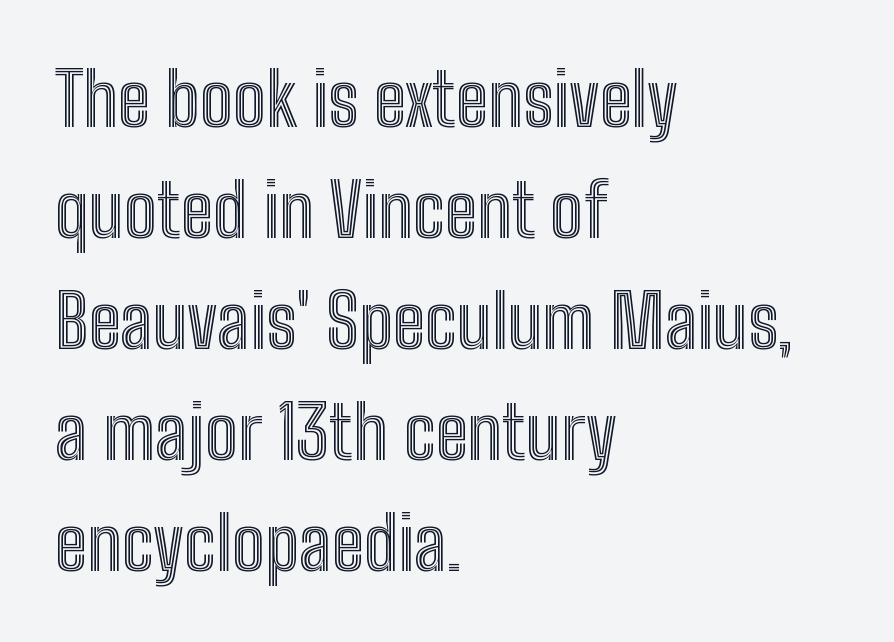
{"italic": "no", "width": "condensed", "x_height": "medium", "monospaced": "no", "underline": "no", "align": "left", "line_spacing": "normal", "line_spacing_ratio": 1.52, "letter_spacing": "normal", "letter_spacing_em": 0.0, "glyph_px": 73}
